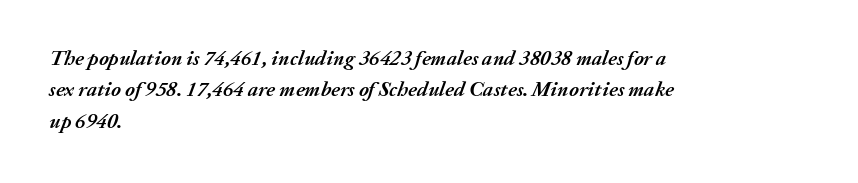
In CSS terms this would be text-align: left. Posture: slanted. Any mark beneath the type? The region is blank. Weight: bold. Between one letter and the next there's only the usual sliver of space.
